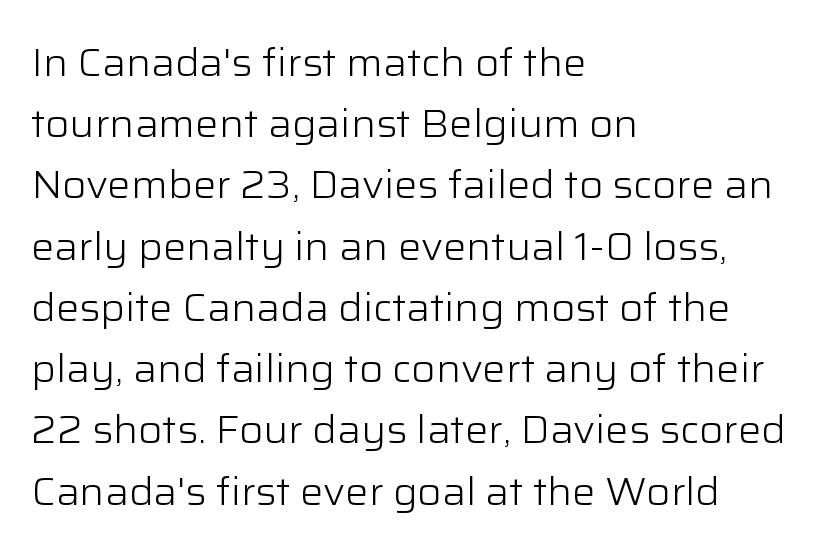
Q: Is the text bold? A: No.
Q: Is the text italic (slanted)? A: No, it is upright.
Q: Is the typeface a serif or a sans-serif typeface? A: Sans-serif.
Q: Is the text underlined? A: No.
Q: How is the paragraph aligned? A: Left-aligned.
Q: Is the spacing between letters normal or unusually wide? A: Normal.
Q: Is the spacing between lines tight, normal or loose? A: Normal.
Q: Width (condensed, normal, or wide)? A: Normal.
Q: Stroke contrast? A: Low.
Q: x-height? A: Medium.
Q: Monospaced? A: No.
